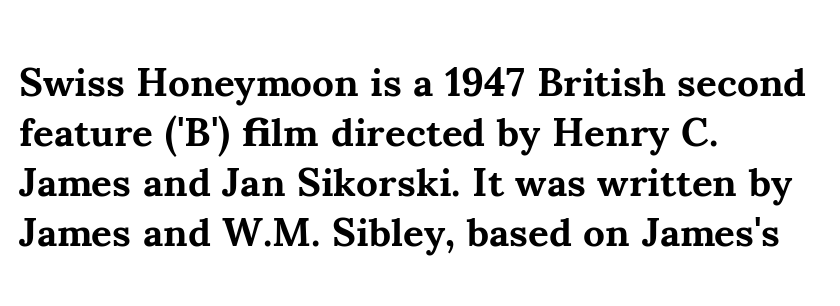
Nobody touched the tracking dial on this one. You'd pick this weight for a headline — it's a proper bold. Each letter keeps its own natural width here, so spacing adapts to shape. Is there any slant? The stems are plumb. Anything drawn beneath the words? Only blank space. Look at the bottom of the vertical strokes: they flare into serifs here.
